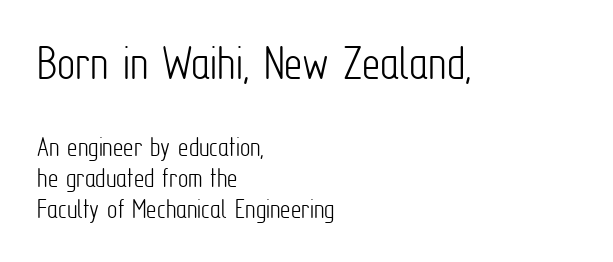
The image shows 51 px light, condensed sans-serif type, upright; set left-aligned, tight line spacing (1.07x), normal letter spacing, not underlined; the first (top) block is 1.76x larger; low stroke contrast and a medium x-height.
